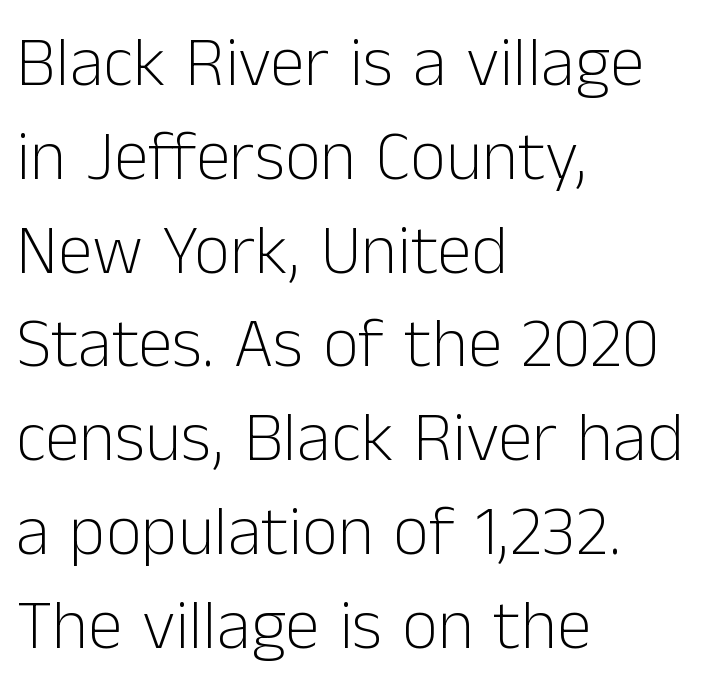
Q: Is the text bold? A: No.
Q: Is the text italic (slanted)? A: No, it is upright.
Q: Is the typeface a serif or a sans-serif typeface? A: Sans-serif.
Q: Is the text underlined? A: No.
Q: How is the paragraph aligned? A: Left-aligned.
Q: Is the spacing between letters normal or unusually wide? A: Normal.
Q: Is the spacing between lines tight, normal or loose? A: Normal.
Q: Width (condensed, normal, or wide)? A: Normal.
Q: Stroke contrast? A: Low.
Q: x-height? A: Medium.
Q: Monospaced? A: No.
